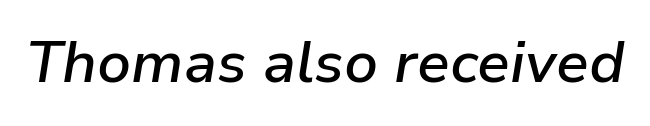
The specimen omits any rule beneath the text block's lines. A somewhat darkened texture: the type is semibold rather than bold. When letters slant like this, we call the style italic. These lines are rendered in a variable-pitch font. Default kerning and tracking; the words read as compact shapes.
